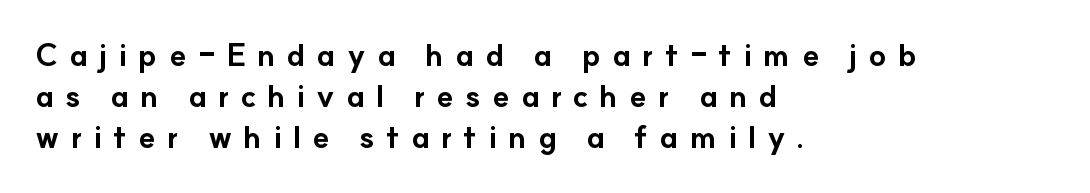
Q: Is the text bold? A: Yes.
Q: Is the text italic (slanted)? A: No, it is upright.
Q: Is the typeface a serif or a sans-serif typeface? A: Sans-serif.
Q: Is the text underlined? A: No.
Q: How is the paragraph aligned? A: Left-aligned.
Q: Is the spacing between letters normal or unusually wide? A: Unusually wide.
Q: Is the spacing between lines tight, normal or loose? A: Normal.
Q: Width (condensed, normal, or wide)? A: Normal.
Q: Stroke contrast? A: Low.
Q: x-height? A: Small.
Q: Monospaced? A: No.
